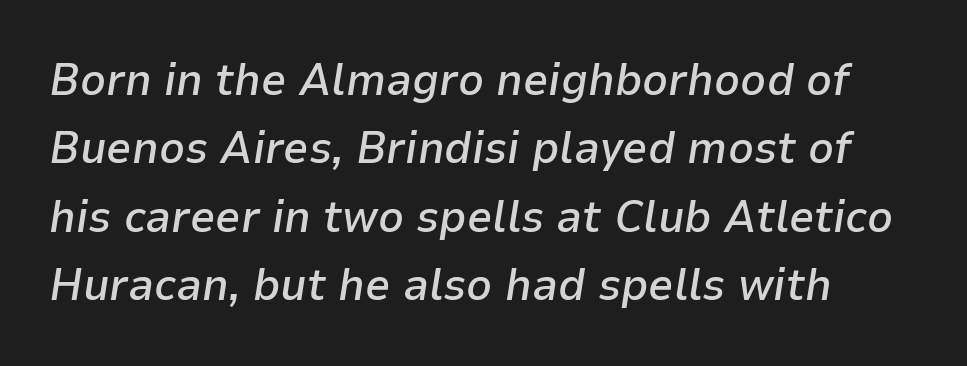
The image shows 45 px semibold type, italic (leaning right); set normal line spacing (1.52x), normal letter spacing, not underlined; low stroke contrast and a medium x-height.
